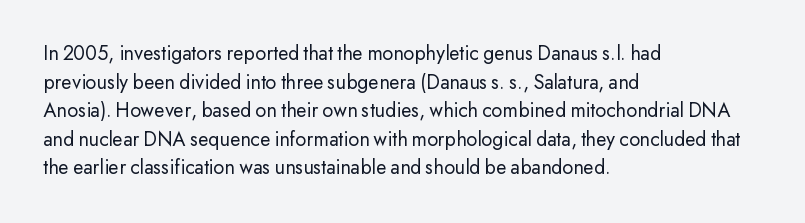
Q: Is the text bold? A: No.
Q: Is the text italic (slanted)? A: No, it is upright.
Q: Is the text underlined? A: No.
Q: How is the paragraph aligned? A: Left-aligned.
Q: Is the spacing between letters normal or unusually wide? A: Normal.
Q: Is the spacing between lines tight, normal or loose? A: Normal.
